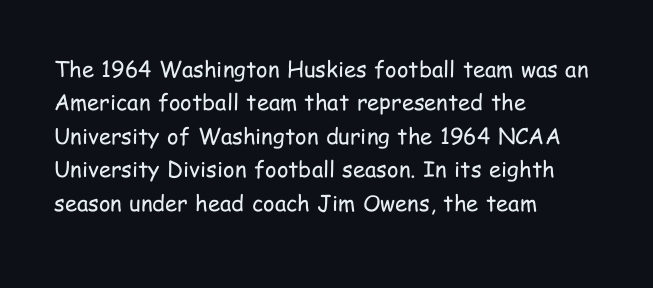
Q: Is the text bold? A: No.
Q: Is the text italic (slanted)? A: No, it is upright.
Q: Is the text underlined? A: No.
Q: How is the paragraph aligned? A: Left-aligned.
Q: Is the spacing between letters normal or unusually wide? A: Normal.
Q: Is the spacing between lines tight, normal or loose? A: Normal.
